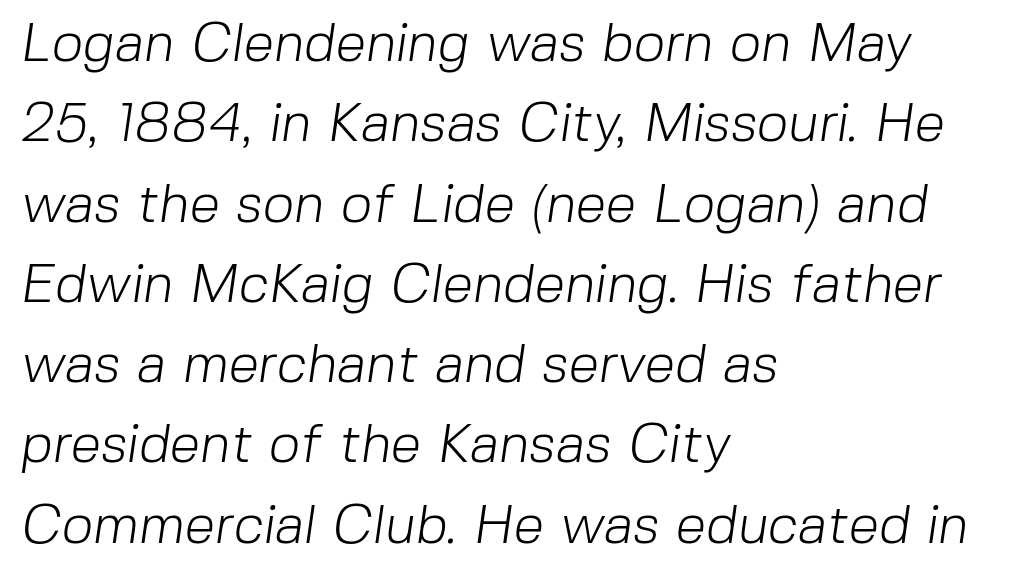
The image shows 55 px light sans-serif type; set left-aligned, normal line spacing (1.46x), normal letter spacing, not underlined; low stroke contrast and a medium x-height.
